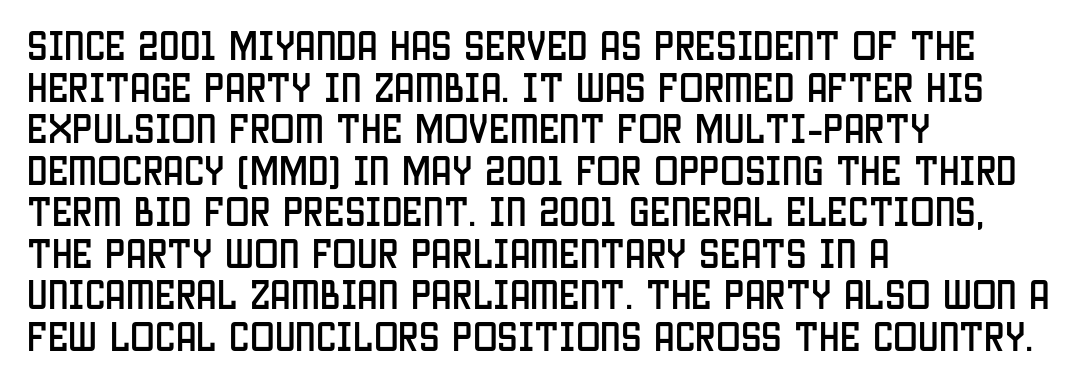
The image shows 33 px condensed sans-serif type, upright; set left-aligned, normal line spacing (1.26x), normal letter spacing, not underlined; low stroke contrast and a large x-height.
